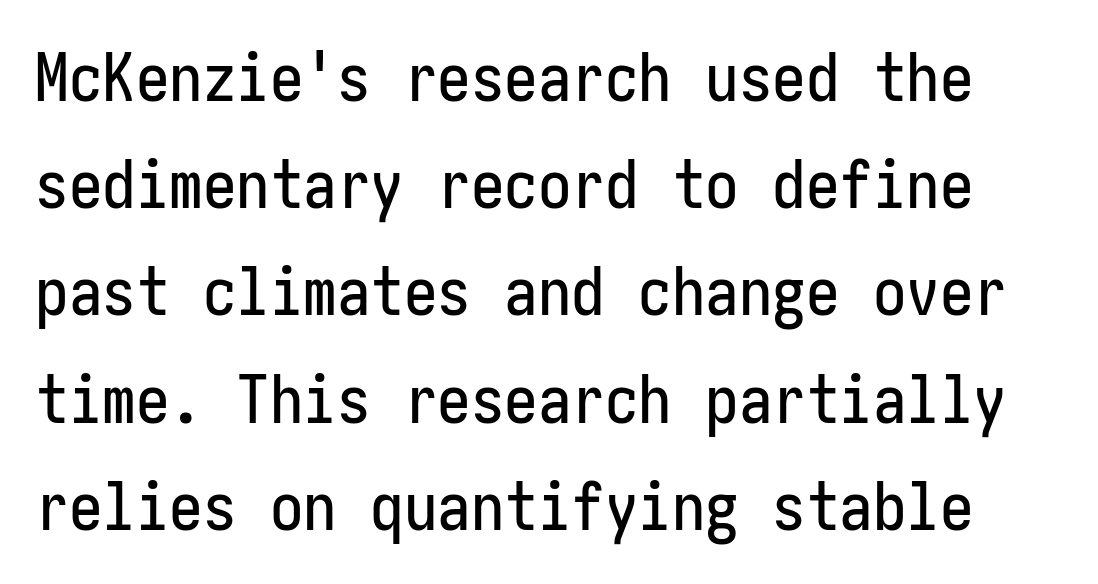
{"serif": "no", "italic": "no", "width": "condensed", "stroke_contrast": "low", "x_height": "medium", "underline": "no", "line_spacing": "normal", "line_spacing_ratio": 1.6, "letter_spacing": "normal", "letter_spacing_em": 0.0, "glyph_px": 67}
